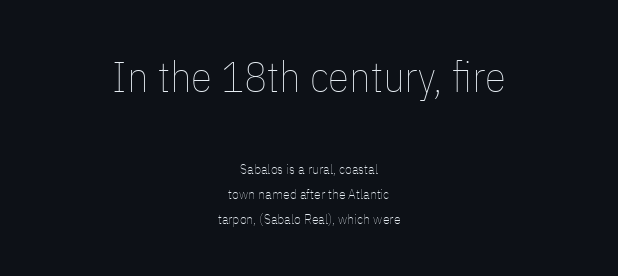
Q: Is the text bold? A: No.
Q: Is the text italic (slanted)? A: No, it is upright.
Q: Is the text underlined? A: No.
Q: How is the paragraph aligned? A: Centered.
Q: Is the spacing between letters normal or unusually wide? A: Normal.
Q: Which block of text is set in a larger size, the first (top) or the second (bottom)? A: The first (top) one.
Q: Width (condensed, normal, or wide)? A: Condensed.
Q: Stroke contrast? A: Low.
Q: x-height? A: Medium.
Q: Monospaced? A: No.
